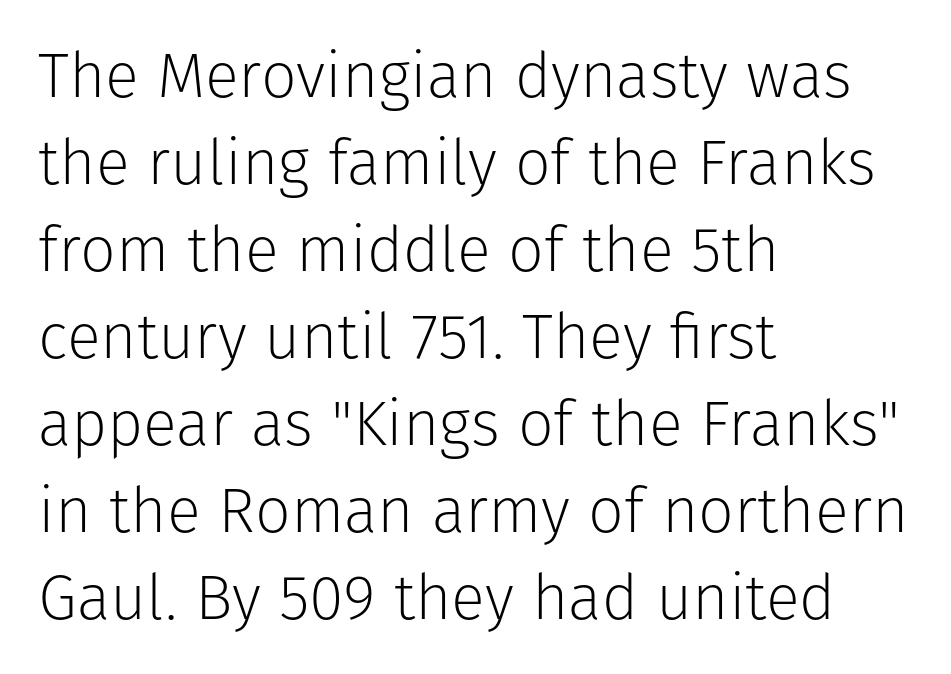
{"serif": "no", "italic": "no", "bold": "no", "weight": "light", "width": "normal", "stroke_contrast": "low", "x_height": "medium", "monospaced": "no", "underline": "no", "align": "left", "line_spacing": "normal", "line_spacing_ratio": 1.38, "letter_spacing": "normal", "letter_spacing_em": 0.0, "glyph_px": 63}
